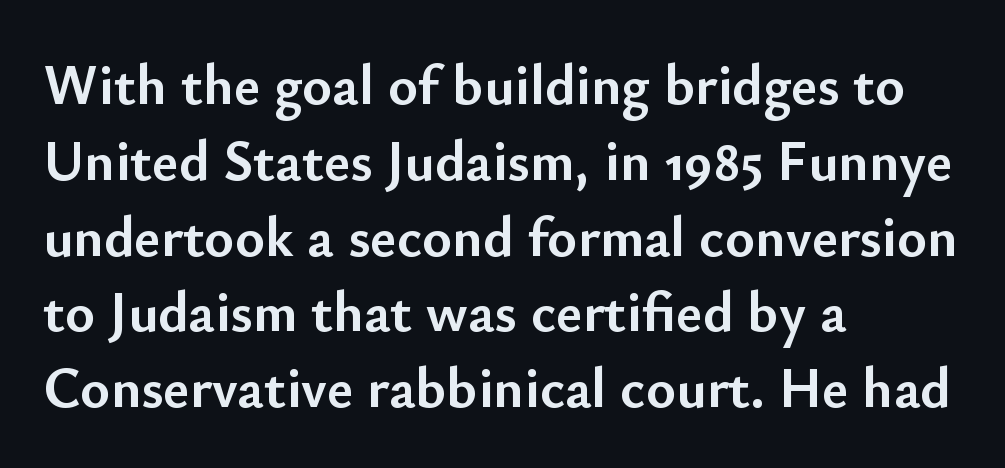
The image shows 57 px semibold sans-serif type, upright; set left-aligned, normal line spacing (1.33x), normal letter spacing, not underlined; low stroke contrast and a small x-height.
